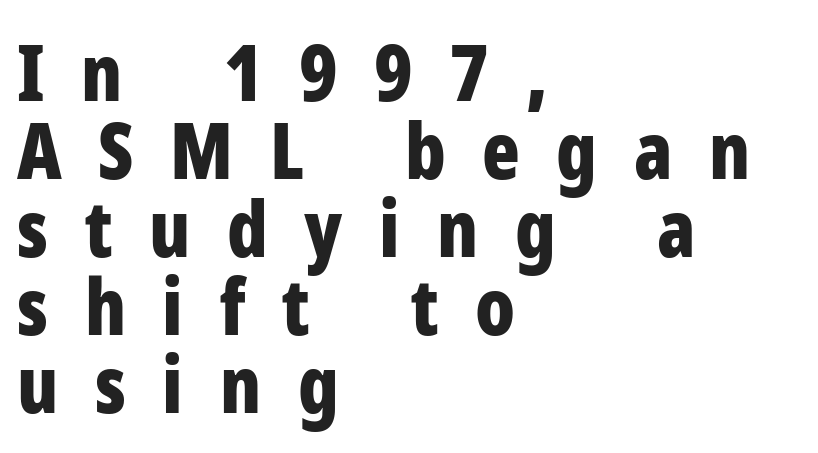
Q: Is the text bold? A: Yes.
Q: Is the text italic (slanted)? A: No, it is upright.
Q: Is the typeface a serif or a sans-serif typeface? A: Sans-serif.
Q: Is the text underlined? A: No.
Q: How is the paragraph aligned? A: Left-aligned.
Q: Is the spacing between letters normal or unusually wide? A: Unusually wide.
Q: Is the spacing between lines tight, normal or loose? A: Tight.
Q: Width (condensed, normal, or wide)? A: Condensed.
Q: Stroke contrast? A: Low.
Q: x-height? A: Medium.
Q: Monospaced? A: No.
